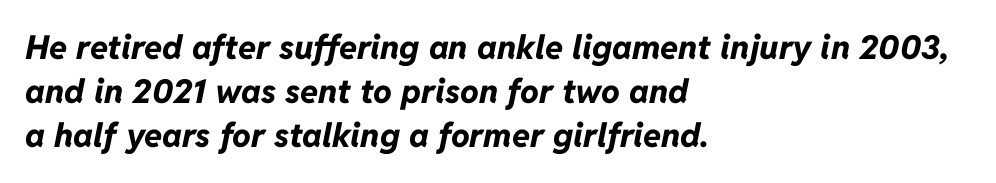
The image shows 33 px bold type, italic (leaning right); set left-aligned, normal line spacing (1.34x), normal letter spacing, not underlined; low stroke contrast and a medium x-height.
